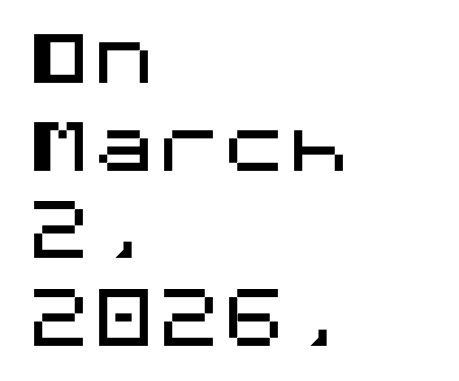
{"serif": "no", "italic": "no", "width": "normal", "stroke_contrast": "medium", "x_height": "large", "underline": "no", "align": "left", "line_spacing": "normal", "line_spacing_ratio": 1.35, "letter_spacing": "normal", "letter_spacing_em": 0.0, "glyph_px": 65}
